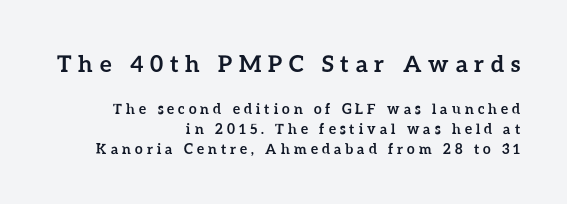
Q: Is the text bold? A: Yes.
Q: Is the text italic (slanted)? A: No, it is upright.
Q: Is the text underlined? A: No.
Q: How is the paragraph aligned? A: Right-aligned.
Q: Is the spacing between letters normal or unusually wide? A: Unusually wide.
Q: Is the spacing between lines tight, normal or loose? A: Normal.
Q: Which block of text is set in a larger size, the first (top) or the second (bottom)? A: The first (top) one.
